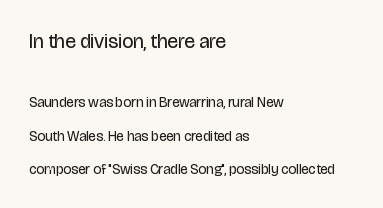
Typesetter's note — upper block bumped up in size, lower block left smaller. The zone under the glyphs is completely vacant. Honestly, the letter spacing is just normal — you wouldn't notice it. Line spacing here is loose.
